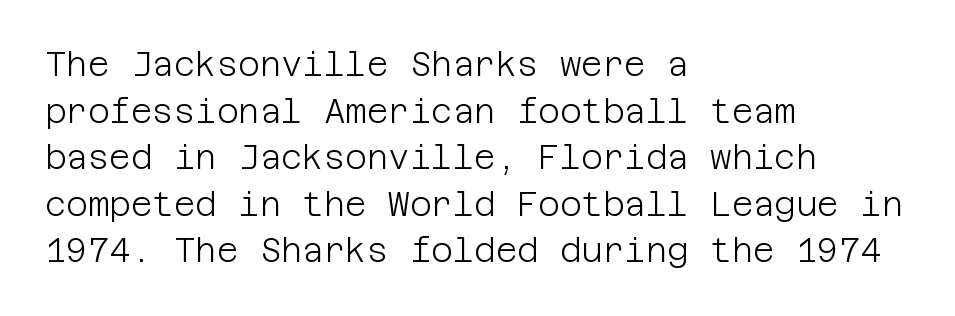
{"serif": "no", "italic": "no", "bold": "no", "weight": "light", "width": "normal", "stroke_contrast": "low", "x_height": "large", "underline": "no", "align": "left", "line_spacing": "normal", "line_spacing_ratio": 1.41, "letter_spacing": "normal", "letter_spacing_em": 0.0, "glyph_px": 33}
